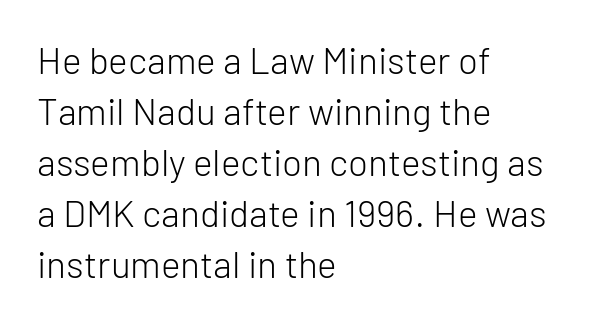
Posture: straight, roman, zero tilt. The face looks like a standard text weight, possibly lighter. Do the characters align in a grid? No, the font is proportional. Just letters on the line, the space beneath them empty. This sample keeps an unexceptional amount of space between lines.
